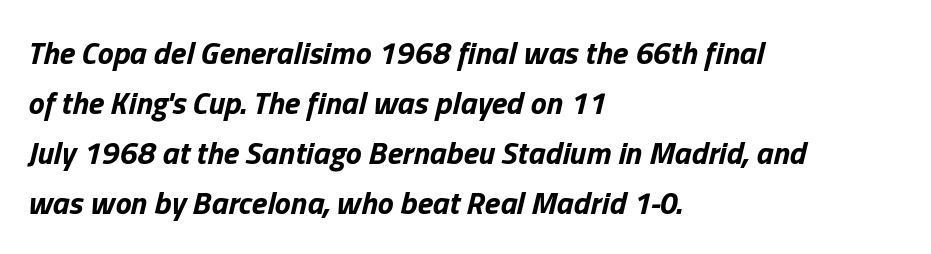
Q: Is the text bold? A: Yes.
Q: Is the text italic (slanted)? A: Yes, it leans right by about 13 degrees.
Q: Is the text underlined? A: No.
Q: How is the paragraph aligned? A: Left-aligned.
Q: Is the spacing between letters normal or unusually wide? A: Normal.
Q: Is the spacing between lines tight, normal or loose? A: Normal.
Q: Width (condensed, normal, or wide)? A: Normal.
Q: Stroke contrast? A: Low.
Q: x-height? A: Medium.
Q: Monospaced? A: No.
